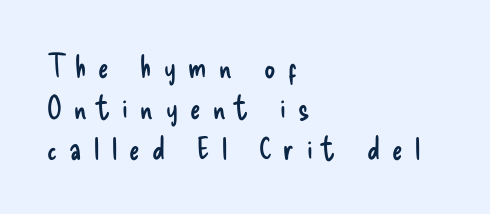
In terms of letterform style, serifs are entirely absent. Stem width sits at or under what a default text font uses. Students, observe: this is what conventionally led text looks like. The rendering inserts visible extra space after every character. You can tell it's not italic because the verticals are truly vertical.
